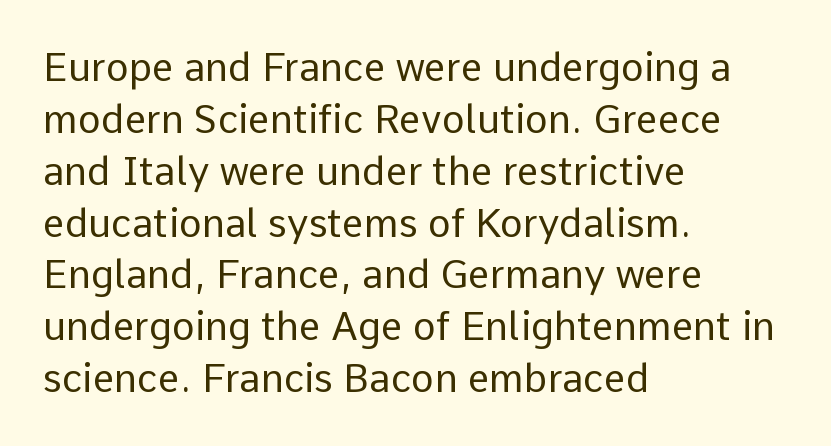
{"serif": "no", "italic": "no", "bold": "no", "weight": "regular", "width": "normal", "stroke_contrast": "low", "x_height": "medium", "monospaced": "no", "underline": "no", "align": "left", "line_spacing": "normal", "line_spacing_ratio": 1.33, "letter_spacing": "normal", "letter_spacing_em": 0.0, "glyph_px": 39}
